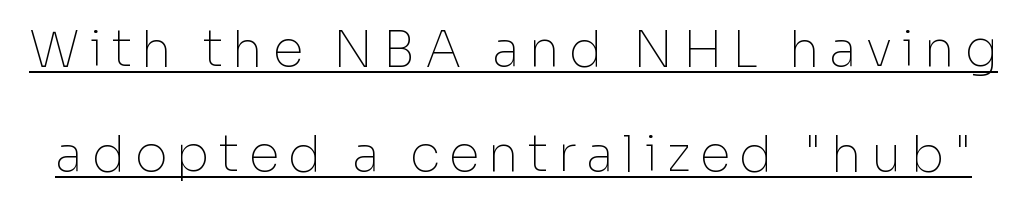
{"serif": "no", "italic": "no", "bold": "no", "weight": "thin", "width": "normal", "stroke_contrast": "low", "x_height": "medium", "monospaced": "no", "underline": "yes", "line_spacing": "loose", "line_spacing_ratio": 2.11, "glyph_px": 50}
